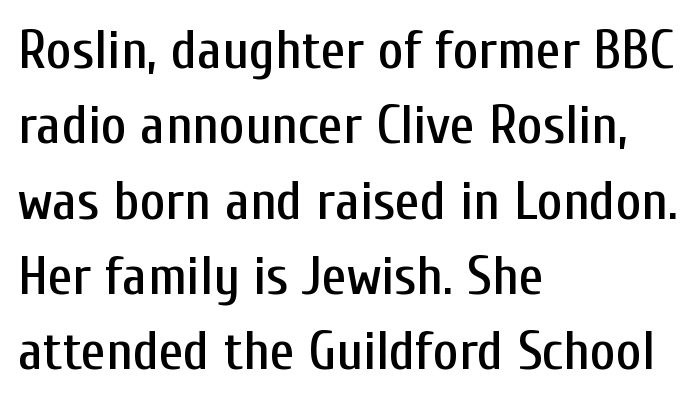
The image shows 55 px condensed sans-serif type, upright; set left-aligned, normal line spacing (1.37x), normal letter spacing, not underlined; low stroke contrast and a medium x-height.
